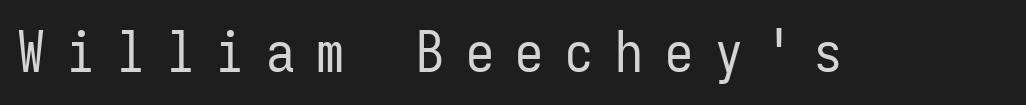
{"serif": "no", "italic": "no", "bold": "no", "weight": "regular", "width": "condensed", "stroke_contrast": "low", "x_height": "medium", "monospaced": "yes", "underline": "no", "letter_spacing": "wide", "letter_spacing_em": 0.39, "glyph_px": 56}
